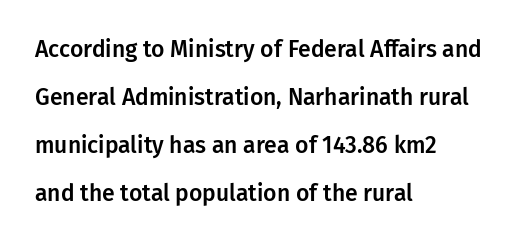
Students, observe: this is what heavily led, spacious text looks like. Alignment: flush left. The horizontal fit of the characters is conventional and even. The typography opts for an upright posture over an oblique one. Descenders are the only things crossing below the line.
